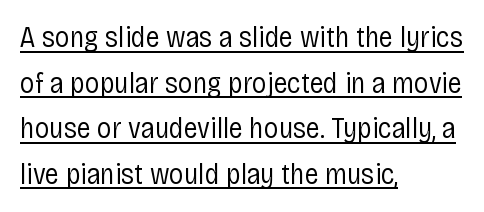
The sample's only ornament is a line tracing under the words. Layout note: lines flush left. Is the letter spacing exaggerated? No — it looks like the ordinary default. Summary of weight: not heavy and not bold. The font's upright variant was chosen for this text. Is this a fixed-width face? No — the glyphs have proportional, varying widths.
